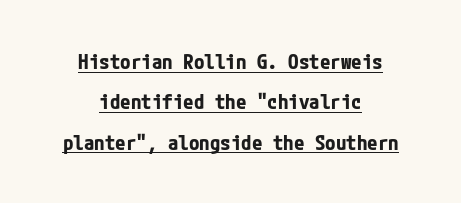
The image shows 21 px bold type, upright; set centered, loose line spacing (1.92x), normal letter spacing, underlined.
